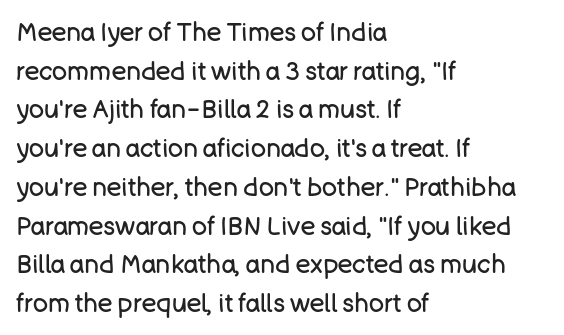
Notice how descenders clear the ascenders below comfortably — that's standard leading. Posture: vertical. Letter spacing: default. This rendering uses left alignment, leaving the right contour irregular.
